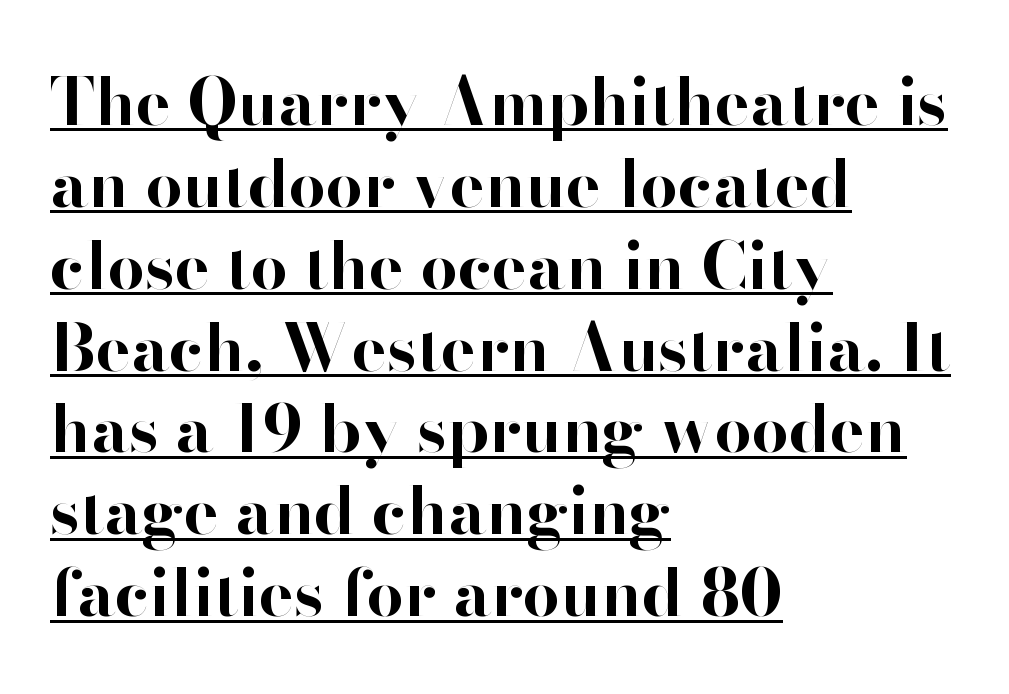
Q: Is the text bold? A: Yes.
Q: Is the text italic (slanted)? A: No, it is upright.
Q: Is the typeface a serif or a sans-serif typeface? A: Sans-serif.
Q: Is the text underlined? A: Yes.
Q: How is the paragraph aligned? A: Left-aligned.
Q: Is the spacing between letters normal or unusually wide? A: Normal.
Q: Width (condensed, normal, or wide)? A: Normal.
Q: Stroke contrast? A: High.
Q: x-height? A: Small.
Q: Monospaced? A: No.
